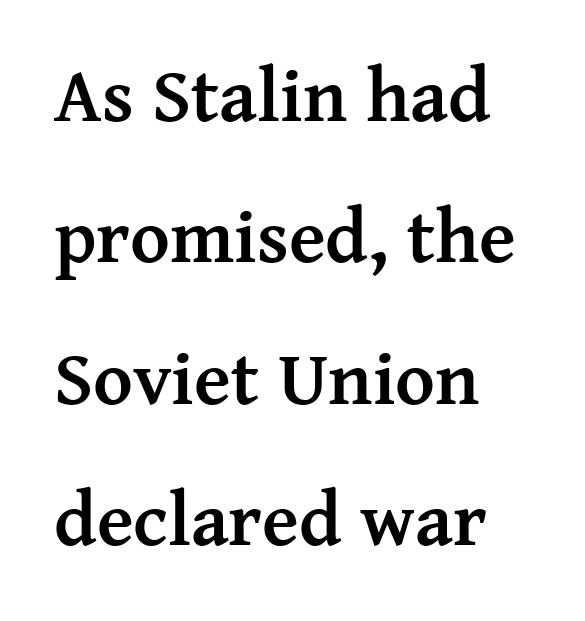
Q: Is the text bold? A: Yes.
Q: Is the text italic (slanted)? A: No, it is upright.
Q: Is the typeface a serif or a sans-serif typeface? A: Serif.
Q: Is the text underlined? A: No.
Q: How is the paragraph aligned? A: Left-aligned.
Q: Is the spacing between letters normal or unusually wide? A: Normal.
Q: Width (condensed, normal, or wide)? A: Normal.
Q: Stroke contrast? A: Medium.
Q: x-height? A: Medium.
Q: Monospaced? A: No.
